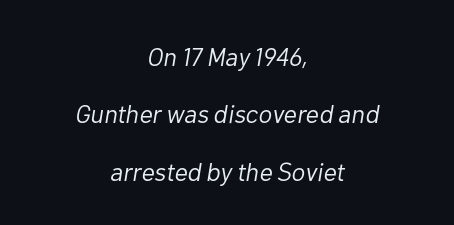
{"italic": "yes", "lean": "right", "slant_degrees": 10, "bold": "no", "underline": "no", "align": "center", "line_spacing": "loose", "line_spacing_ratio": 2.21, "letter_spacing": "normal", "letter_spacing_em": 0.0, "glyph_px": 26}
